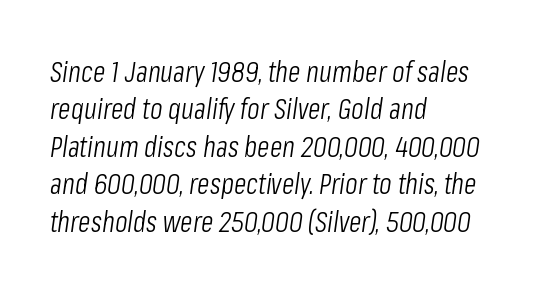
{"italic": "yes", "lean": "right", "slant_degrees": 8, "bold": "no", "weight": "light", "width": "condensed", "stroke_contrast": "low", "x_height": "medium", "monospaced": "no", "underline": "no", "align": "left", "line_spacing": "normal", "line_spacing_ratio": 1.29, "letter_spacing": "normal", "letter_spacing_em": 0.0, "glyph_px": 29}
